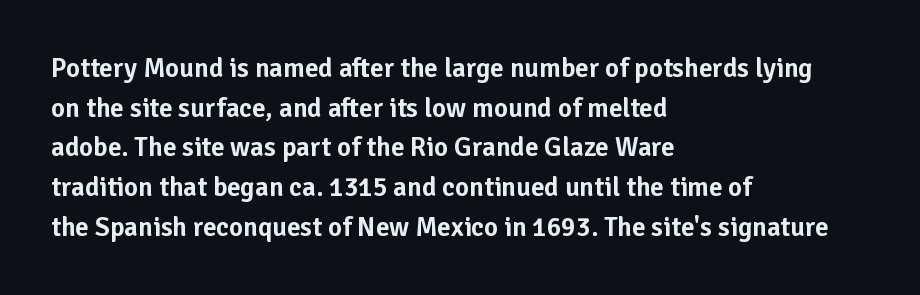
{"italic": "no", "underline": "no", "align": "left", "line_spacing": "normal", "line_spacing_ratio": 1.47, "letter_spacing": "normal", "letter_spacing_em": 0.0, "glyph_px": 27}
